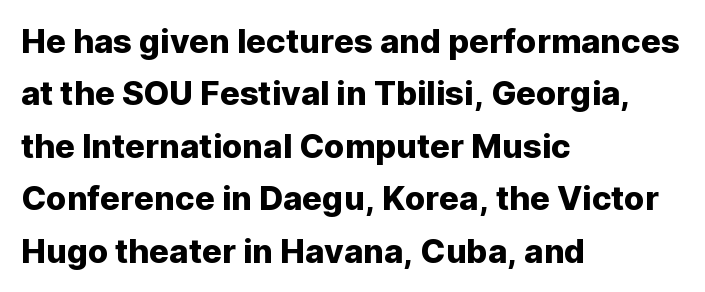
Q: Is the text italic (slanted)? A: No, it is upright.
Q: Is the typeface a serif or a sans-serif typeface? A: Sans-serif.
Q: Is the text underlined? A: No.
Q: How is the paragraph aligned? A: Left-aligned.
Q: Is the spacing between letters normal or unusually wide? A: Normal.
Q: Is the spacing between lines tight, normal or loose? A: Normal.
Q: Width (condensed, normal, or wide)? A: Normal.
Q: Stroke contrast? A: Low.
Q: x-height? A: Medium.
Q: Monospaced? A: No.
